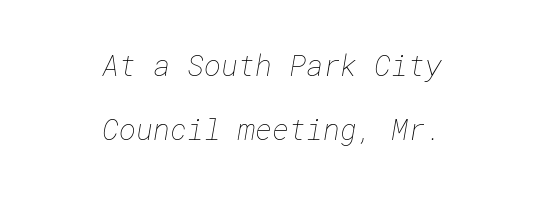
{"bold": "no", "weight": "thin", "width": "normal", "stroke_contrast": "low", "x_height": "medium", "underline": "no", "align": "center", "line_spacing": "loose", "line_spacing_ratio": 2.19, "letter_spacing": "normal", "letter_spacing_em": 0.0, "glyph_px": 29}
